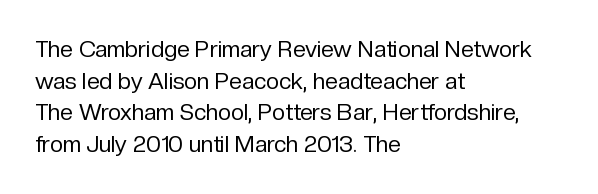
A roman cut, with each character standing at attention. Line spacing here is normal. The text block is weighted toward the left margin, trailing off unevenly rightward. Lines of text with bare space underneath. Nothing unusual about the tracking: characters are spaced as the font intends. A quiet, ordinary-to-light weight characterises the typeface.
